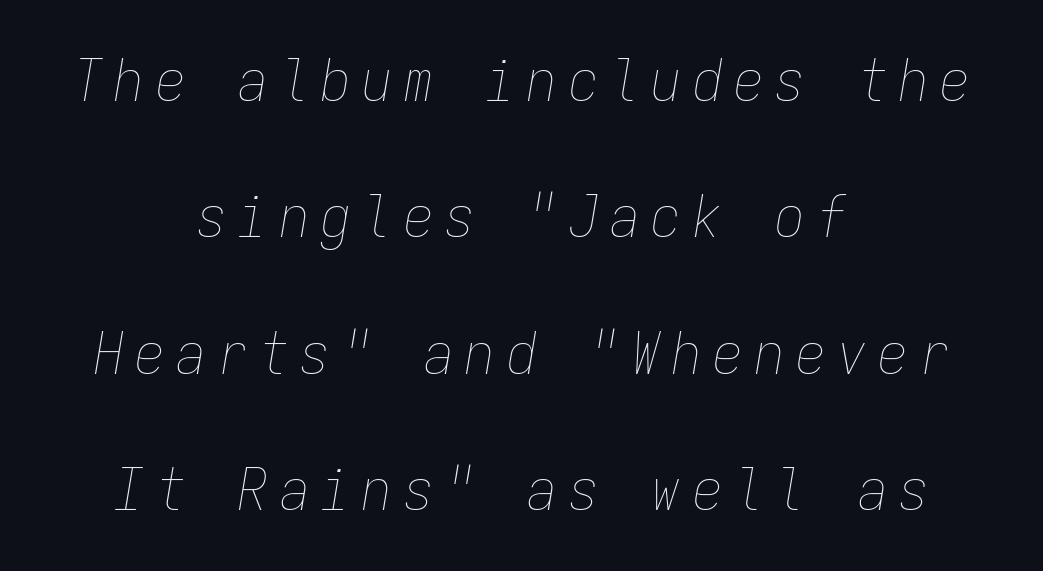
The image shows 59 px thin, condensed type, italic (leaning right), monospaced; set centered, loose line spacing (2.31x), unusually wide letter spacing (+0.2 em), not underlined; low stroke contrast and a medium x-height.
